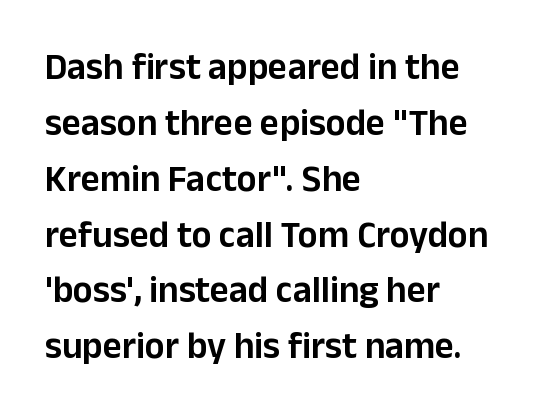
Typographically, this falls in the sans-serif category. Typeset ragged right — the left edge is the straight one. Do the characters align in a grid? No, the font is proportional. In terms of leading, this rendering sits right in the middle. The lettering holds an erect, upright posture throughout. Check under the words: just untouched page.
